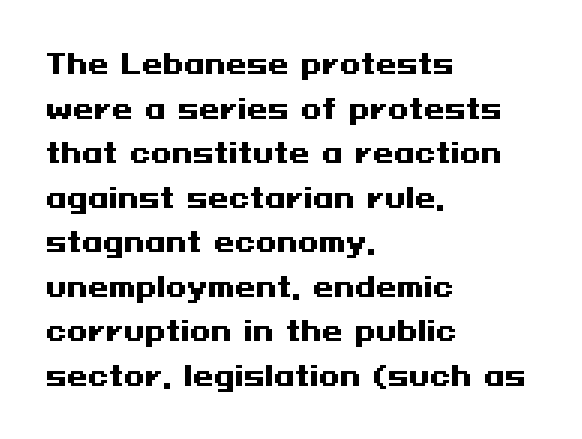
The image shows 27 px bold type, upright; set left-aligned, normal line spacing (1.65x), normal letter spacing, not underlined.
